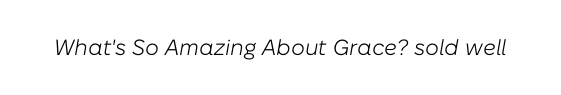
{"italic": "yes", "lean": "right", "slant_degrees": 10, "bold": "no", "underline": "no", "letter_spacing": "normal", "letter_spacing_em": 0.0, "glyph_px": 22}
